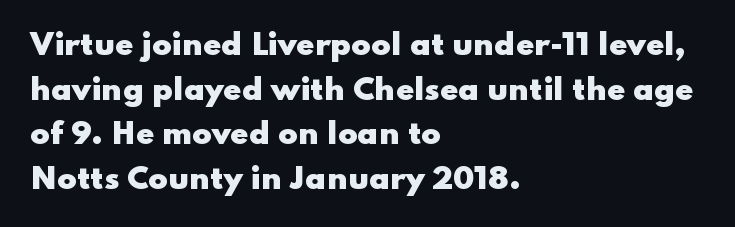
Honestly, the letter spacing is just normal — you wouldn't notice it. The foot of each line stays bare and open. Tall strokes in this sample are plumb rather than angled. Here the designer chose a conventional face with non-uniform glyph widths. Left-aligned paragraph, ragged on the right. The passage shown stacks its lines at a standard gap.
